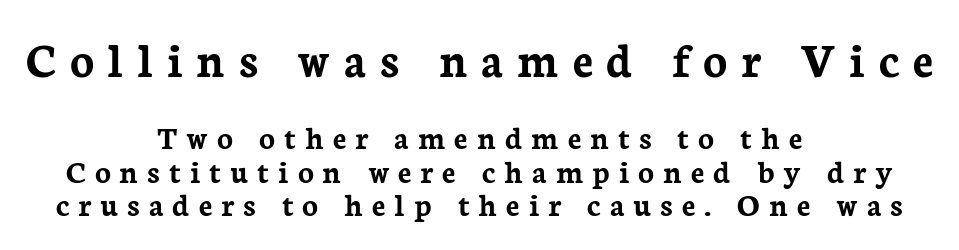
The passage shown is typed in a proportional face where columns would drift. I'd call this a serif setting — the letters wear small feet. Honestly, there is no underline to notice here at all. These lines are centered, leaving both edges ragged.
